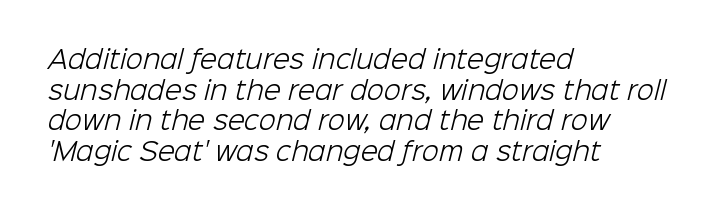
Standard letterfit; no display-style spreading of the glyphs. Visually the block forms a straight wall on the left and a jagged coastline on the right. Plain, unruled lines of type. Weight: not bold — regular or lighter.
